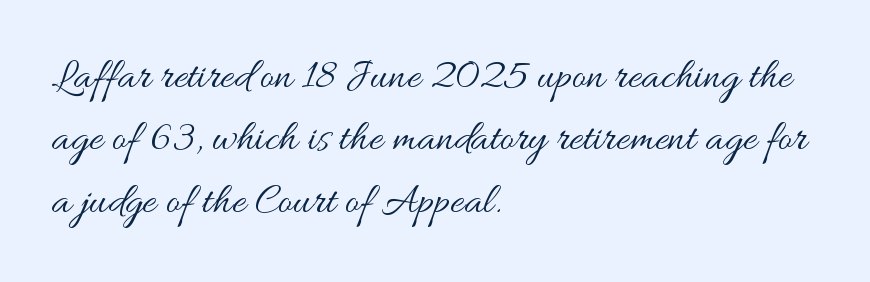
{"bold": "no", "weight": "regular", "width": "wide", "stroke_contrast": "medium", "x_height": "small", "monospaced": "no", "underline": "no", "align": "left", "line_spacing": "normal", "line_spacing_ratio": 1.45, "letter_spacing": "normal", "letter_spacing_em": 0.0, "glyph_px": 43}
